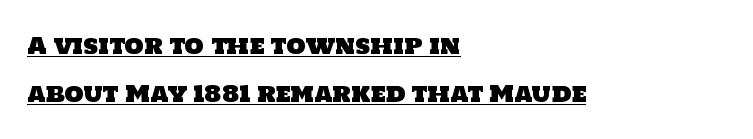
The image shows 22 px text type; set left-aligned, loose line spacing (2.18x), normal letter spacing, underlined.
